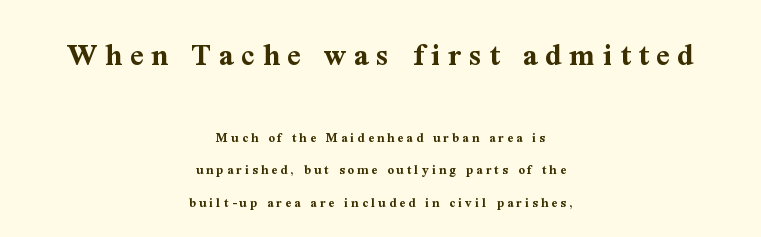
Q: Is the text bold? A: Yes.
Q: Is the text italic (slanted)? A: No, it is upright.
Q: Is the typeface a serif or a sans-serif typeface? A: Serif.
Q: Is the text underlined? A: No.
Q: How is the paragraph aligned? A: Centered.
Q: Is the spacing between letters normal or unusually wide? A: Unusually wide.
Q: Is the spacing between lines tight, normal or loose? A: Loose.
Q: Which block of text is set in a larger size, the first (top) or the second (bottom)? A: The first (top) one.
Q: Width (condensed, normal, or wide)? A: Normal.
Q: Stroke contrast? A: Medium.
Q: x-height? A: Medium.
Q: Monospaced? A: No.
